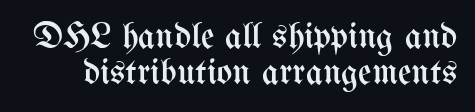
{"italic": "no", "bold": "no", "weight": "regular", "width": "condensed", "stroke_contrast": "medium", "x_height": "medium", "monospaced": "no", "underline": "no", "line_spacing": "tight", "line_spacing_ratio": 0.96, "letter_spacing": "normal", "letter_spacing_em": 0.0, "glyph_px": 37}
